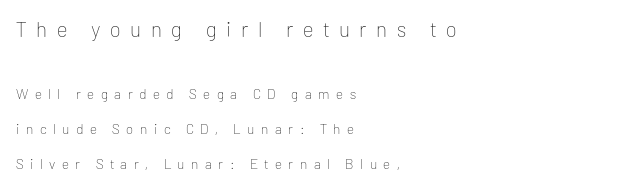
The image shows 21 px text type, upright; set left-aligned, loose line spacing (2.49x), unusually wide letter spacing (+0.46 em), not underlined; the first (top) block is 1.5x larger.
